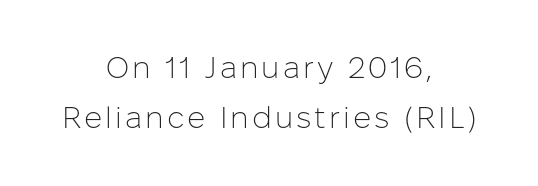
Q: Is the text bold? A: No.
Q: Is the text italic (slanted)? A: No, it is upright.
Q: Is the typeface a serif or a sans-serif typeface? A: Sans-serif.
Q: Is the text underlined? A: No.
Q: How is the paragraph aligned? A: Centered.
Q: Is the spacing between lines tight, normal or loose? A: Normal.
Q: Width (condensed, normal, or wide)? A: Normal.
Q: Stroke contrast? A: Low.
Q: x-height? A: Medium.
Q: Monospaced? A: No.
